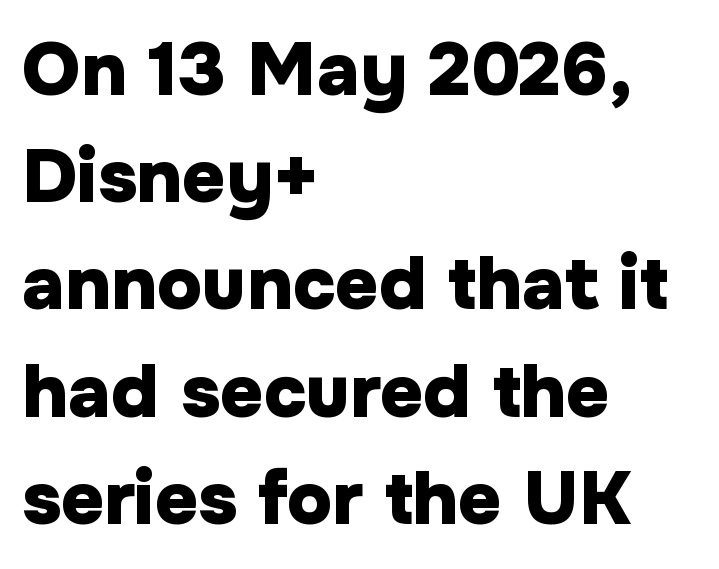
You can tell it's not italic because the verticals are truly vertical. Is this a fixed-width face? No — the glyphs have proportional, varying widths. The strokes are fattened all the way to bold. Just letters on the line, the space beneath them empty. This rendering employs a face without finishing strokes, i.e., a sans-serif.
